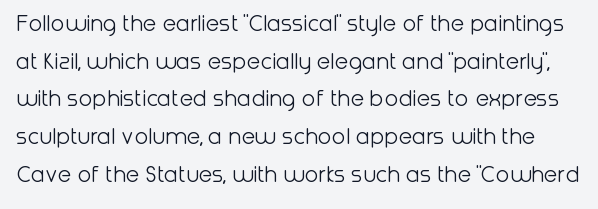
Q: Is the text bold? A: No.
Q: Is the text italic (slanted)? A: No, it is upright.
Q: Is the text underlined? A: No.
Q: Is the spacing between letters normal or unusually wide? A: Normal.
Q: Is the spacing between lines tight, normal or loose? A: Normal.
